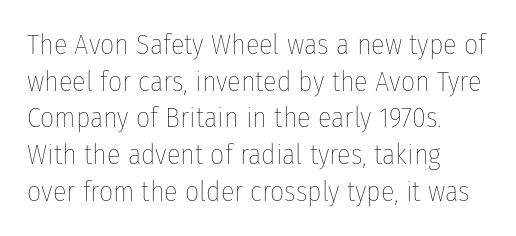
{"italic": "no", "bold": "no", "weight": "thin", "width": "condensed", "stroke_contrast": "low", "x_height": "medium", "monospaced": "no", "underline": "no", "align": "left", "line_spacing": "normal", "line_spacing_ratio": 1.31, "letter_spacing": "normal", "letter_spacing_em": 0.0, "glyph_px": 28}
